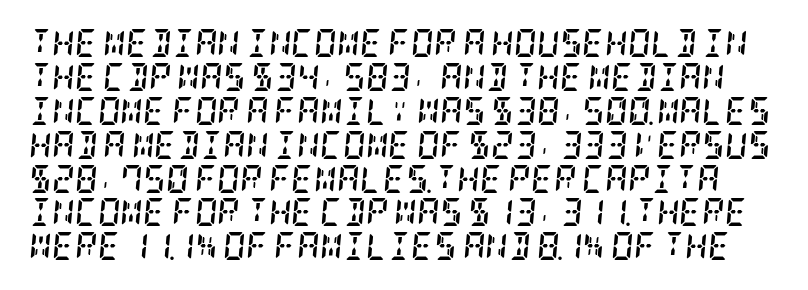
Q: Is the text bold? A: Yes.
Q: Is the text italic (slanted)? A: Yes, it leans right by about 5 degrees.
Q: Is the typeface a serif or a sans-serif typeface? A: Serif.
Q: Is the text underlined? A: No.
Q: Is the spacing between letters normal or unusually wide? A: Normal.
Q: Width (condensed, normal, or wide)? A: Condensed.
Q: Stroke contrast? A: Low.
Q: x-height? A: Large.
